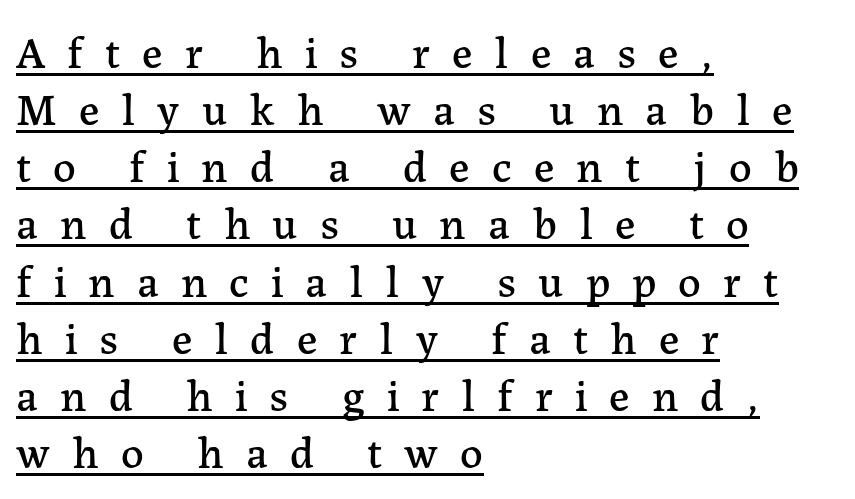
This sample carries an underscore along the baseline area. Here the designer chose a conventional face with non-uniform glyph widths. Visually the block forms a straight wall on the left and a jagged coastline on the right. Glyph-to-glyph distance is far greater than everyday printed text. What kind of face is this? One with serifs. Upright lettering throughout.
